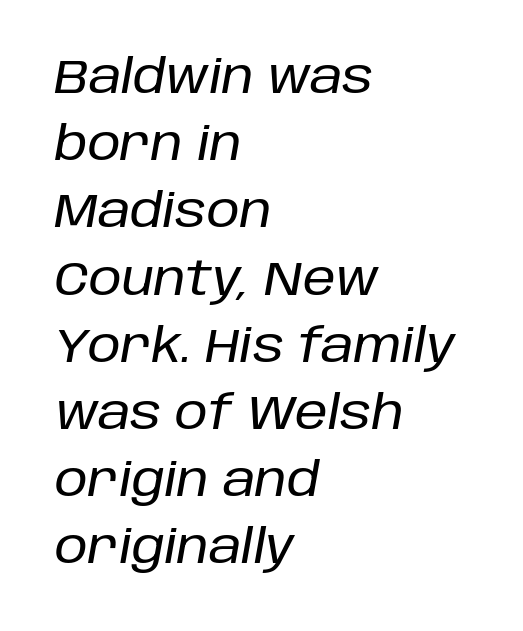
The image shows 47 px text type, italic (leaning right); set left-aligned, normal line spacing (1.43x), normal letter spacing, not underlined; low stroke contrast and a large x-height.
